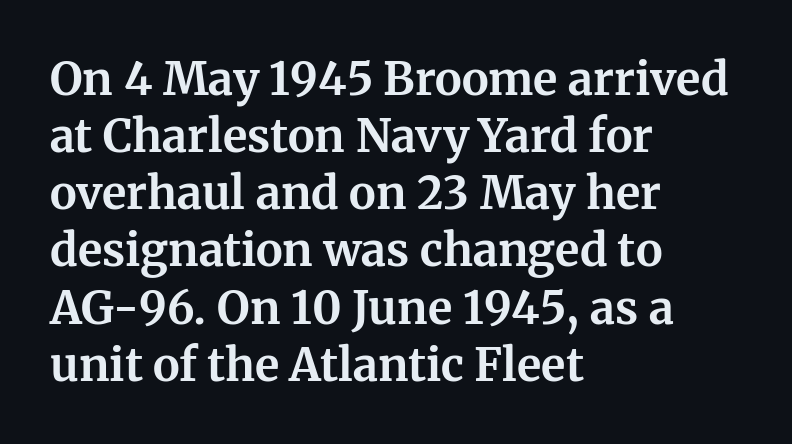
Q: Is the text bold? A: Yes.
Q: Is the text italic (slanted)? A: No, it is upright.
Q: Is the typeface a serif or a sans-serif typeface? A: Serif.
Q: Is the text underlined? A: No.
Q: How is the paragraph aligned? A: Left-aligned.
Q: Is the spacing between letters normal or unusually wide? A: Normal.
Q: Is the spacing between lines tight, normal or loose? A: Normal.
Q: Width (condensed, normal, or wide)? A: Normal.
Q: Stroke contrast? A: Medium.
Q: x-height? A: Medium.
Q: Monospaced? A: No.
